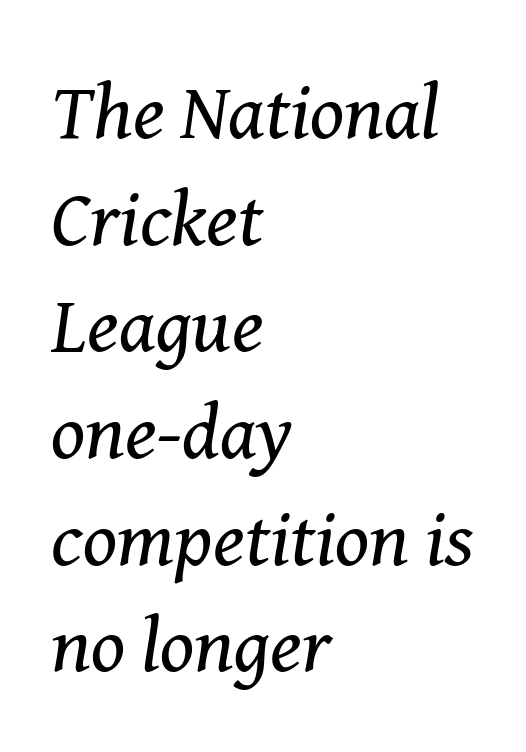
{"serif": "yes", "italic": "yes", "lean": "right", "slant_degrees": 8, "bold": "no", "weight": "regular", "width": "normal", "stroke_contrast": "medium", "x_height": "medium", "monospaced": "no", "underline": "no", "align": "left", "line_spacing": "normal", "line_spacing_ratio": 1.35, "letter_spacing": "normal", "letter_spacing_em": 0.0, "glyph_px": 79}
